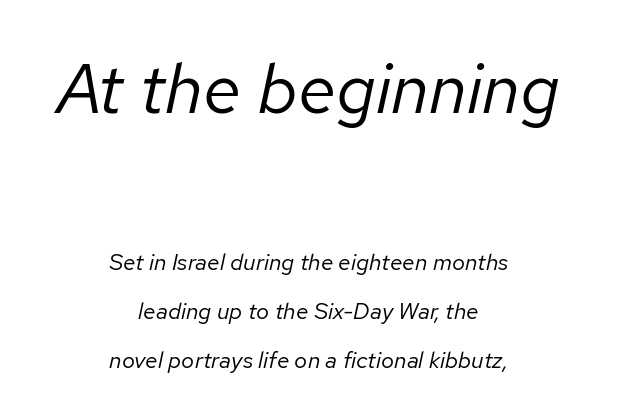
Q: Is the text bold? A: No.
Q: Is the text italic (slanted)? A: Yes, it leans right by about 12 degrees.
Q: Is the text underlined? A: No.
Q: How is the paragraph aligned? A: Centered.
Q: Is the spacing between letters normal or unusually wide? A: Normal.
Q: Is the spacing between lines tight, normal or loose? A: Loose.
Q: Which block of text is set in a larger size, the first (top) or the second (bottom)? A: The first (top) one.
Q: Width (condensed, normal, or wide)? A: Normal.
Q: Stroke contrast? A: Low.
Q: x-height? A: Medium.
Q: Monospaced? A: No.
